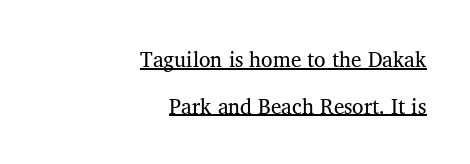
The image shows 21 px text type; set right-aligned, loose line spacing (2.22x), normal letter spacing, underlined.
